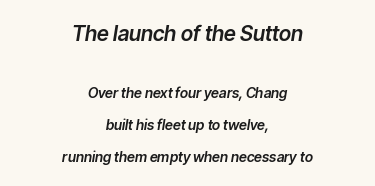
The image shows 21 px text type, italic (leaning right); set centered, loose line spacing (2.26x), normal letter spacing, not underlined; the first (top) block is 1.5x larger.
